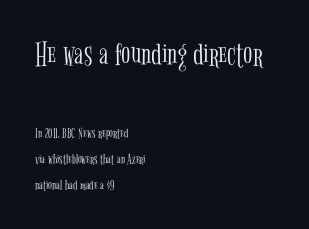
The image shows 34 px light, condensed serif type, upright; set left-aligned, line spacing 1.85x, normal letter spacing, not underlined; the first (top) block is 2.43x larger; low stroke contrast and a medium x-height.
